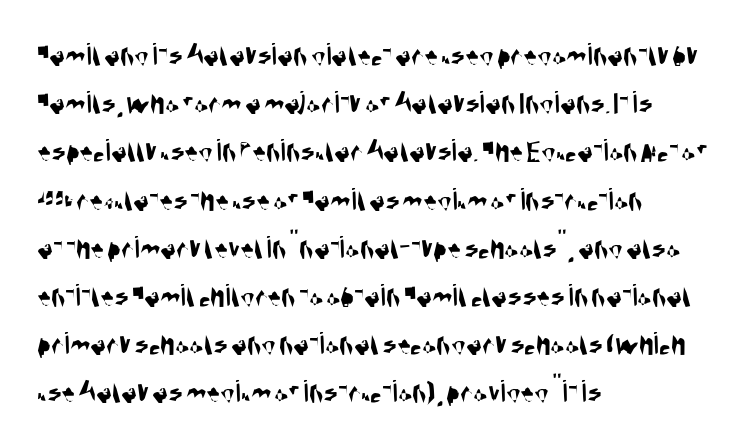
The image shows 33 px condensed sans-serif type; set left-aligned, normal line spacing (1.46x), normal letter spacing, not underlined; medium stroke contrast and a large x-height.
